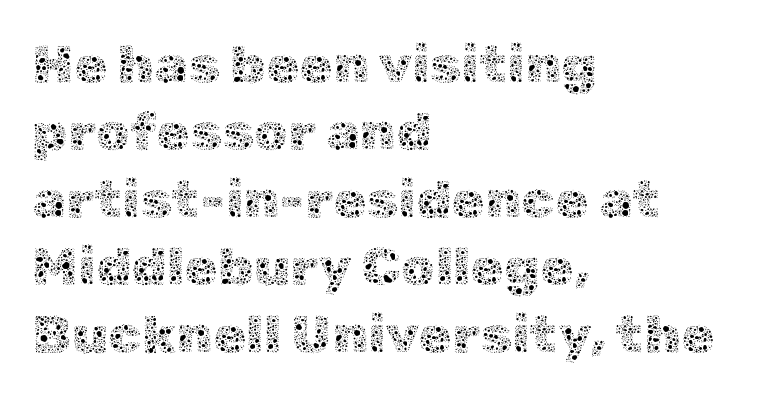
Q: Is the text bold? A: No.
Q: Is the text italic (slanted)? A: No, it is upright.
Q: Is the text underlined? A: No.
Q: How is the paragraph aligned? A: Left-aligned.
Q: Is the spacing between letters normal or unusually wide? A: Normal.
Q: Is the spacing between lines tight, normal or loose? A: Normal.
Q: Width (condensed, normal, or wide)? A: Normal.
Q: x-height? A: Medium.
Q: Monospaced? A: No.
